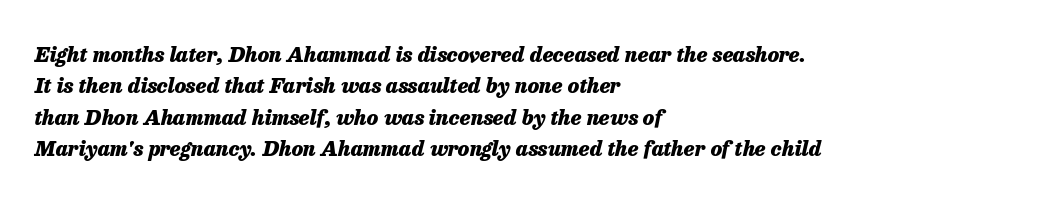
The image shows 21 px bold type, italic (leaning right); set left-aligned, normal line spacing (1.49x), normal letter spacing, not underlined.
